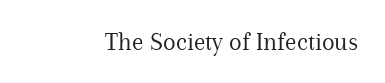
A roman cut, with each character standing at attention. Decoration check: the copy has no underline. The gaps between neighbouring characters are ordinary and unremarkable. Bold? No — there's no thickening of the strokes.
